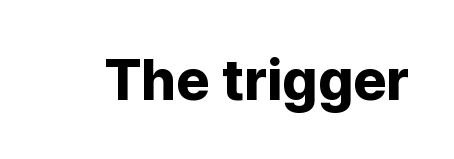
{"serif": "no", "italic": "no", "bold": "yes", "weight": "bold", "width": "normal", "stroke_contrast": "low", "x_height": "medium", "monospaced": "no", "underline": "no", "letter_spacing": "normal", "letter_spacing_em": 0.0, "glyph_px": 57}
